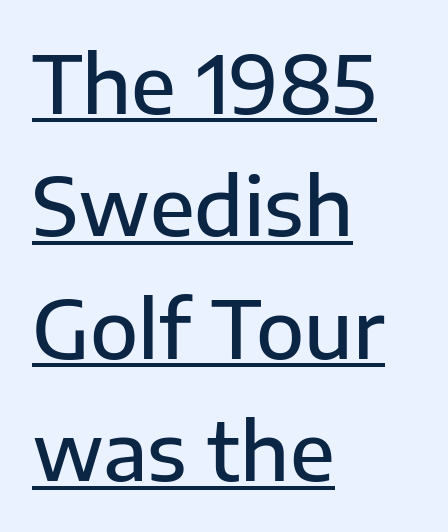
{"serif": "no", "italic": "no", "bold": "semi", "weight": "semibold", "width": "normal", "stroke_contrast": "low", "x_height": "medium", "monospaced": "no", "underline": "yes", "align": "left", "line_spacing": "normal", "line_spacing_ratio": 1.55, "letter_spacing": "normal", "letter_spacing_em": 0.0, "glyph_px": 79}
